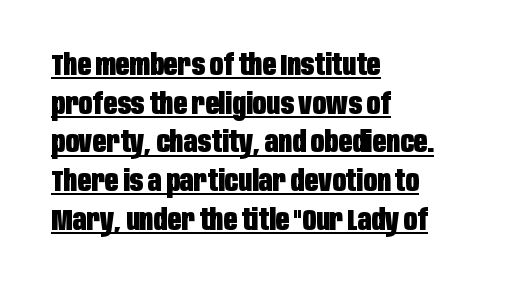
Spacing verdict: proportional, widths tailored to each character. This rendering features underlined lettering. Successive baselines arrive at the customary interval. A dark, heavy texture on the line: the type is bold. Notice how the stems are strictly vertical — no italics here. The characters display no serif detailing; their extremities are plain.
